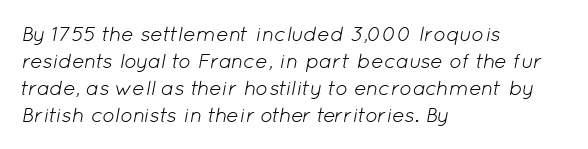
Students, note that the glyphs here touch the page at normal intervals. Reading down the block, your eye returns to a fixed left position each line. How would I describe the line gaps? Plain and ordinary. The specimen reads as italic at a glance. No extra ink here — the face is not bold. This rendering features lettering with no underline.
